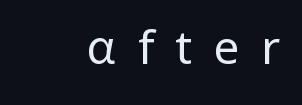
The image shows 46 px regular-weight sans-serif type, upright; set right-aligned, unusually wide letter spacing (+0.47 em), not underlined; low stroke contrast and a medium x-height.
